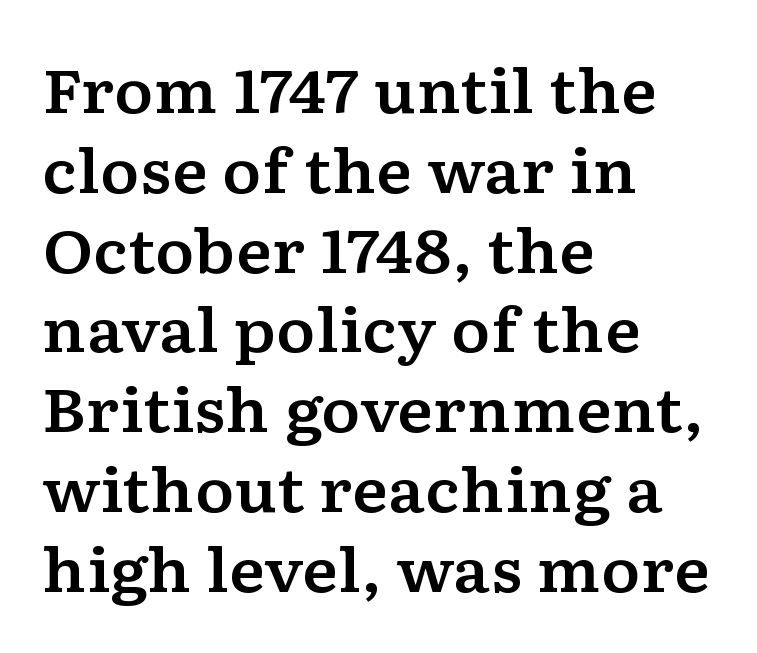
Serif or sans? Serif — the stroke terminals have little feet. The specimen omits any rule beneath the text block's lines. You could not count columns in this text — the font is proportionally spaced. Unlike italic type, these characters show no tilt at all. The typesetter chose a ragged-right arrangement here. Interline gaps are of average width in this sample.
